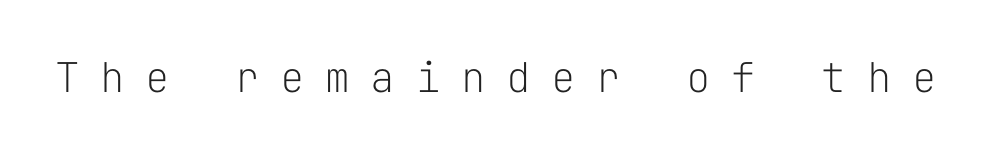
Quick note: underline off. The rendering uses typewriter-style spacing with identical character cells. Each letter's strokes conclude bluntly, with no projecting serifs. Weight: in the light-to-regular range.
